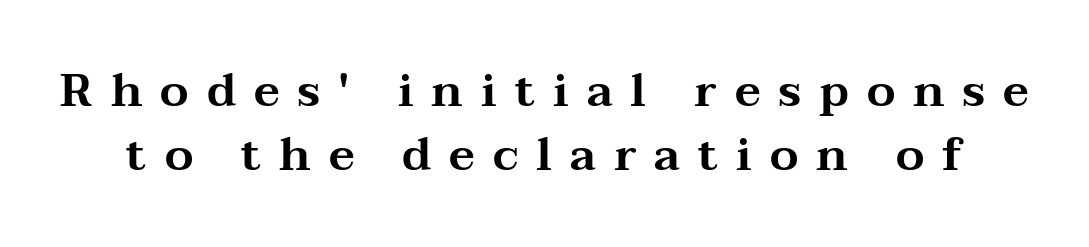
The image shows 46 px wide serif type, upright; set normal line spacing (1.39x), unusually wide letter spacing (+0.39 em), not underlined; medium stroke contrast and a medium x-height.
